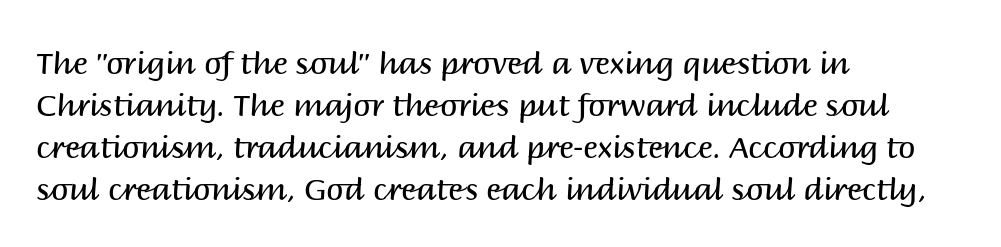
These lines are rendered in a variable-pitch font. The typesetting does not lean heavy: it is not bold. The rendering shows plain stroke endings on the letterforms — a sans-serif design. The vertical gap from one line to the next is medium.
